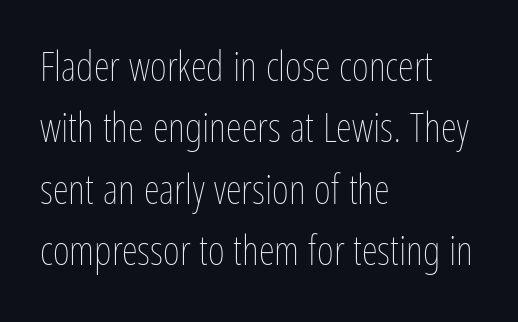
Q: Is the text bold? A: No.
Q: Is the text italic (slanted)? A: No, it is upright.
Q: Is the text underlined? A: No.
Q: How is the paragraph aligned? A: Left-aligned.
Q: Is the spacing between letters normal or unusually wide? A: Normal.
Q: Is the spacing between lines tight, normal or loose? A: Normal.
Q: Width (condensed, normal, or wide)? A: Condensed.
Q: Stroke contrast? A: Low.
Q: x-height? A: Medium.
Q: Monospaced? A: No.
